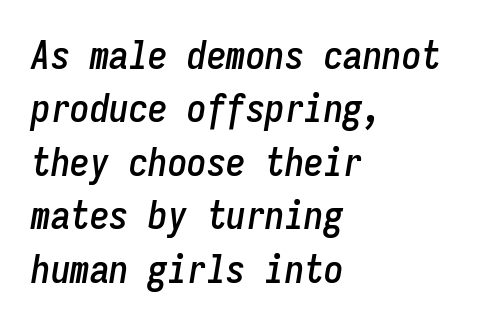
The rag falls on the right side of this text block. Nobody drew a line under any word here. Between one letter and the next there's only the usual sliver of space. You can tell it's italic because the verticals aren't actually vertical. The vertical gap from one line to the next is medium.
